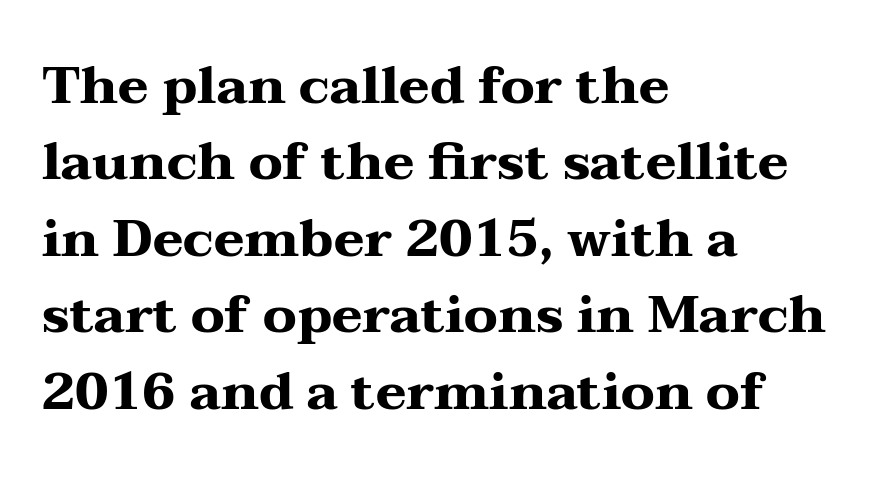
Q: Is the text bold? A: Yes.
Q: Is the text italic (slanted)? A: No, it is upright.
Q: Is the typeface a serif or a sans-serif typeface? A: Serif.
Q: Is the text underlined? A: No.
Q: How is the paragraph aligned? A: Left-aligned.
Q: Is the spacing between letters normal or unusually wide? A: Normal.
Q: Is the spacing between lines tight, normal or loose? A: Normal.
Q: Width (condensed, normal, or wide)? A: Wide.
Q: Stroke contrast? A: Medium.
Q: x-height? A: Medium.
Q: Monospaced? A: No.
